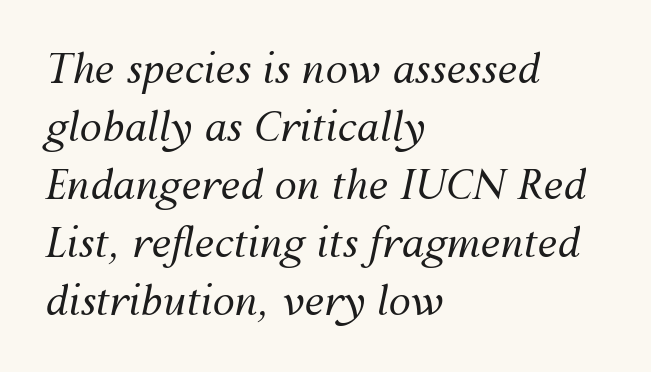
The image shows 40 px regular-weight type, italic (leaning right); set left-aligned, normal line spacing (1.45x), normal letter spacing, not underlined; medium stroke contrast and a medium x-height.
